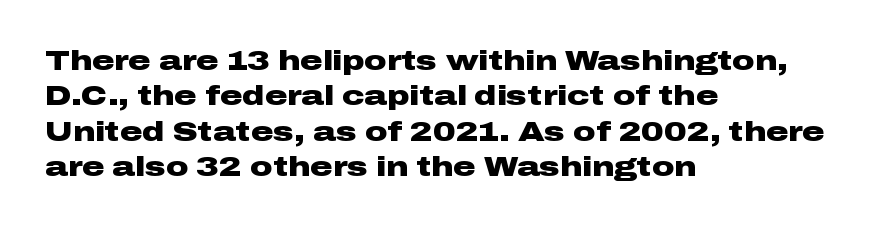
Q: Is the text bold? A: Yes.
Q: Is the text italic (slanted)? A: No, it is upright.
Q: Is the typeface a serif or a sans-serif typeface? A: Sans-serif.
Q: Is the text underlined? A: No.
Q: How is the paragraph aligned? A: Left-aligned.
Q: Is the spacing between letters normal or unusually wide? A: Normal.
Q: Is the spacing between lines tight, normal or loose? A: Normal.
Q: Width (condensed, normal, or wide)? A: Wide.
Q: Stroke contrast? A: Low.
Q: x-height? A: Medium.
Q: Monospaced? A: No.
